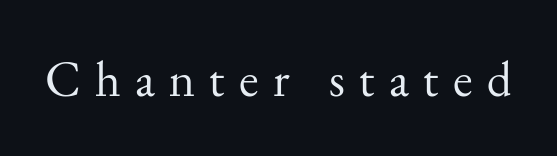
{"serif": "yes", "italic": "no", "bold": "no", "weight": "regular", "width": "normal", "stroke_contrast": "medium", "x_height": "small", "monospaced": "no", "underline": "no", "letter_spacing": "wide", "letter_spacing_em": 0.29, "glyph_px": 50}
